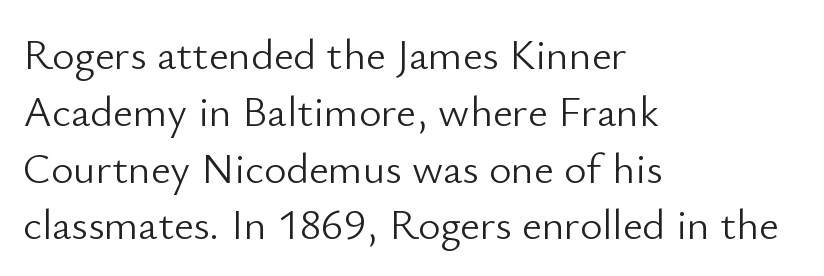
Q: Is the text bold? A: No.
Q: Is the text italic (slanted)? A: No, it is upright.
Q: Is the typeface a serif or a sans-serif typeface? A: Sans-serif.
Q: Is the text underlined? A: No.
Q: How is the paragraph aligned? A: Left-aligned.
Q: Is the spacing between letters normal or unusually wide? A: Normal.
Q: Is the spacing between lines tight, normal or loose? A: Normal.
Q: Width (condensed, normal, or wide)? A: Normal.
Q: Stroke contrast? A: Low.
Q: x-height? A: Small.
Q: Monospaced? A: No.
